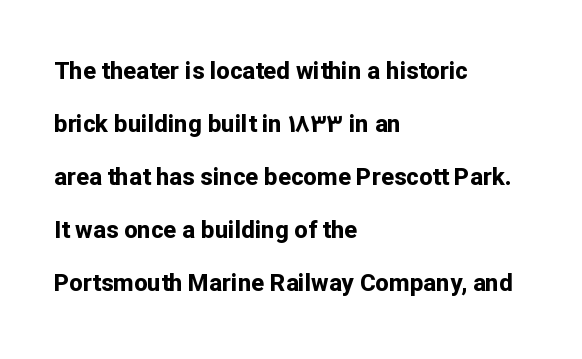
This rendering leaves character spacing at its baseline value. This sample is left-justified, so line endings fall wherever the words run out. The rendering uses a bold face; every stroke is thick and dark. Vertical spacing — loose. The font's upright variant was chosen for this text. Bare-footed words on every line.
